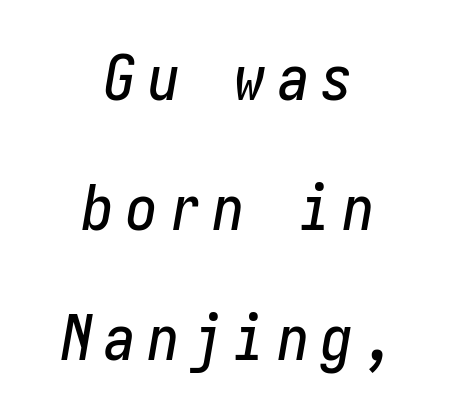
{"italic": "yes", "lean": "right", "slant_degrees": 10, "width": "condensed", "stroke_contrast": "low", "x_height": "medium", "underline": "no", "align": "center", "line_spacing": "loose", "line_spacing_ratio": 2.06, "glyph_px": 63}
